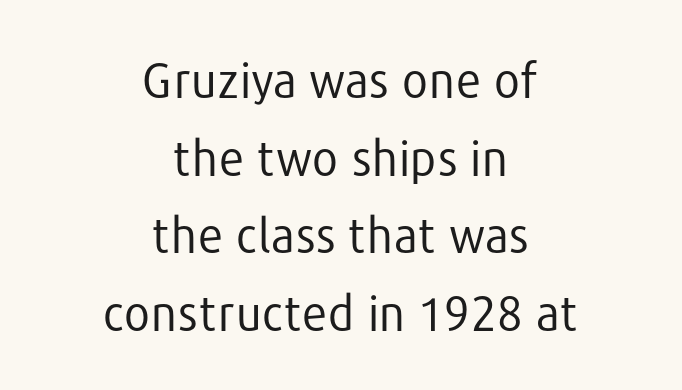
Q: Is the text bold? A: No.
Q: Is the text italic (slanted)? A: No, it is upright.
Q: Is the typeface a serif or a sans-serif typeface? A: Sans-serif.
Q: Is the text underlined? A: No.
Q: How is the paragraph aligned? A: Centered.
Q: Is the spacing between letters normal or unusually wide? A: Normal.
Q: Is the spacing between lines tight, normal or loose? A: Normal.
Q: Width (condensed, normal, or wide)? A: Normal.
Q: Stroke contrast? A: Low.
Q: x-height? A: Medium.
Q: Monospaced? A: No.
